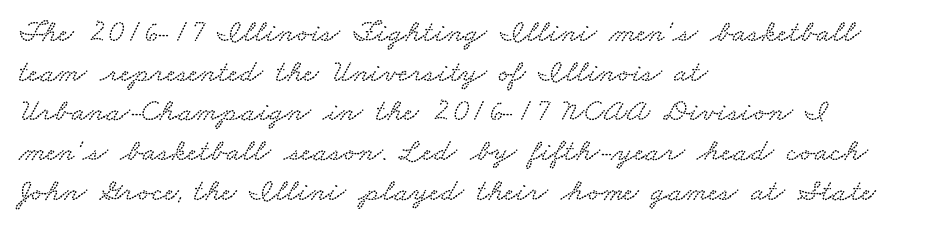
{"width": "wide", "stroke_contrast": "low", "x_height": "small", "monospaced": "no", "underline": "no", "align": "left", "line_spacing_ratio": 1.24, "letter_spacing": "normal", "letter_spacing_em": 0.0, "glyph_px": 32}
